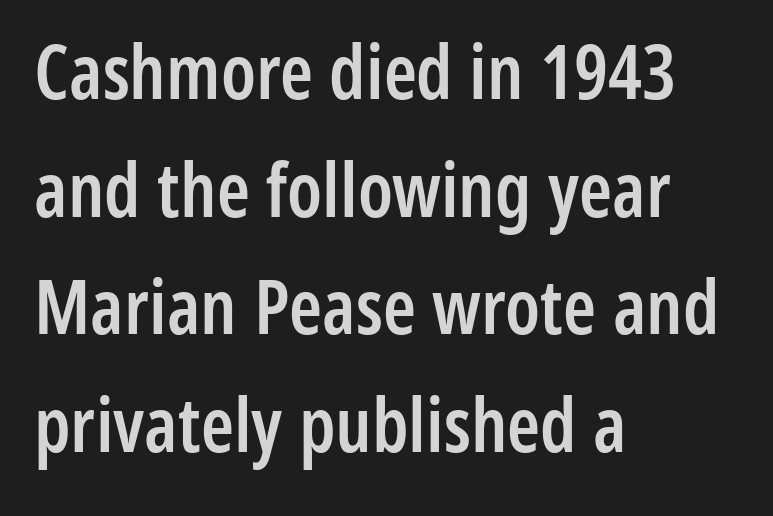
The image shows 75 px semibold, condensed sans-serif type, upright; set left-aligned, normal line spacing (1.57x), normal letter spacing, not underlined; low stroke contrast and a medium x-height.
